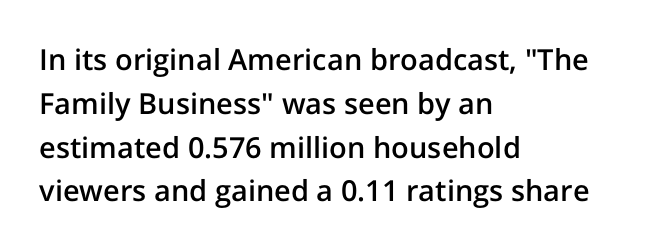
{"serif": "no", "italic": "no", "bold": "semi", "weight": "semibold", "width": "normal", "stroke_contrast": "low", "x_height": "medium", "monospaced": "no", "underline": "no", "align": "left", "line_spacing": "normal", "line_spacing_ratio": 1.51, "letter_spacing": "normal", "letter_spacing_em": 0.0, "glyph_px": 29}
